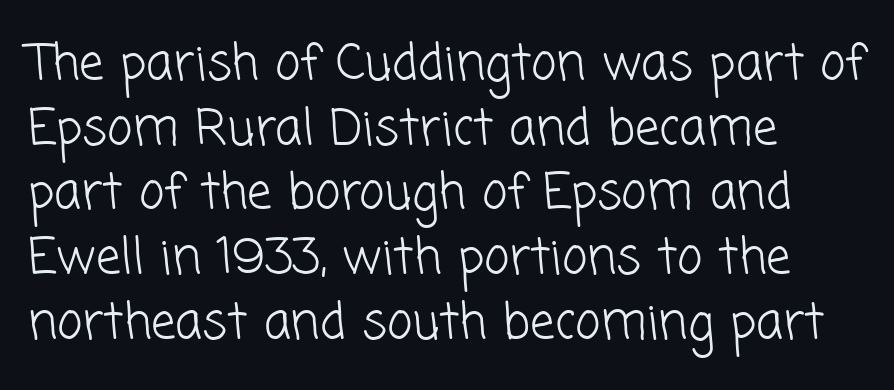
{"serif": "no", "bold": "no", "weight": "light", "width": "normal", "stroke_contrast": "low", "x_height": "medium", "monospaced": "no", "underline": "no", "align": "left", "line_spacing": "normal", "line_spacing_ratio": 1.32, "letter_spacing": "normal", "letter_spacing_em": 0.0, "glyph_px": 49}
